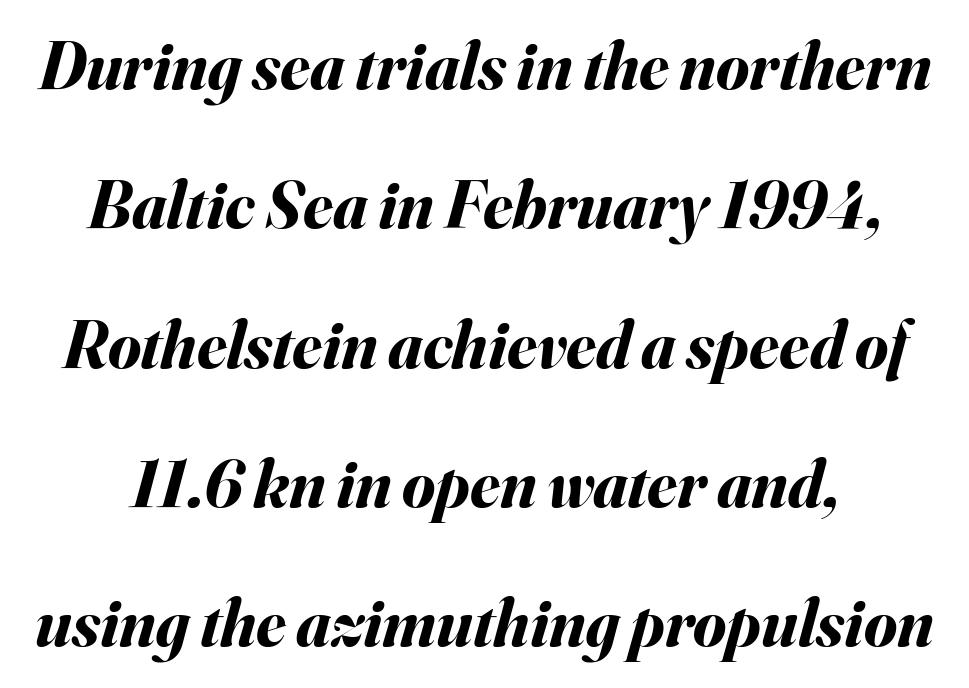
Underline: absent. How are the letters spaced? Ordinarily, with no added tracking. Plenty of ink on the page — the face is bold. The block of text is sparse from top to bottom, with ample space between rows. Spacing verdict: proportional, widths tailored to each character. It's the slanting kind of type.
